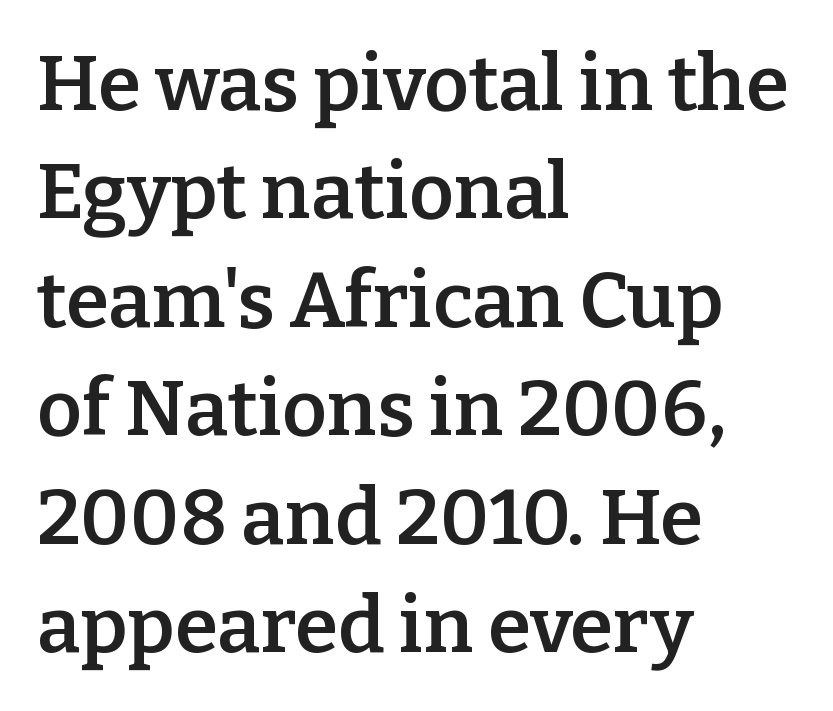
The rows are spaced the way most documents space them. Is this a fixed-width face? No — the glyphs have proportional, varying widths. If you drew a ruler down the left edge, every line would touch it. Observe the serifs anchoring each vertical stroke in this sample. Designer's note — italics off, roman on. Glyph-to-glyph distance matches everyday printed text.
